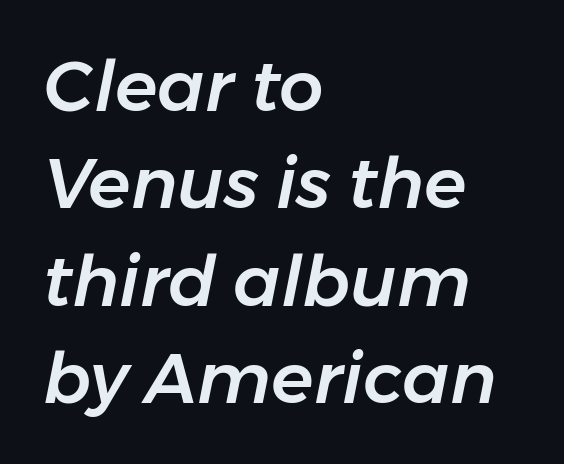
Q: Is the text italic (slanted)? A: Yes, it leans right by about 11 degrees.
Q: Is the text underlined? A: No.
Q: How is the paragraph aligned? A: Left-aligned.
Q: Is the spacing between letters normal or unusually wide? A: Normal.
Q: Is the spacing between lines tight, normal or loose? A: Normal.
Q: Width (condensed, normal, or wide)? A: Normal.
Q: Stroke contrast? A: Low.
Q: x-height? A: Medium.
Q: Monospaced? A: No.
